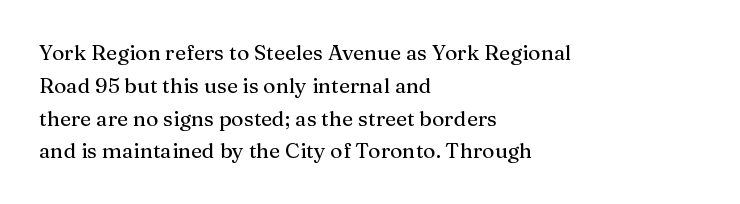
The image shows 21 px text type, upright; set left-aligned, normal line spacing (1.56x), normal letter spacing, not underlined.
